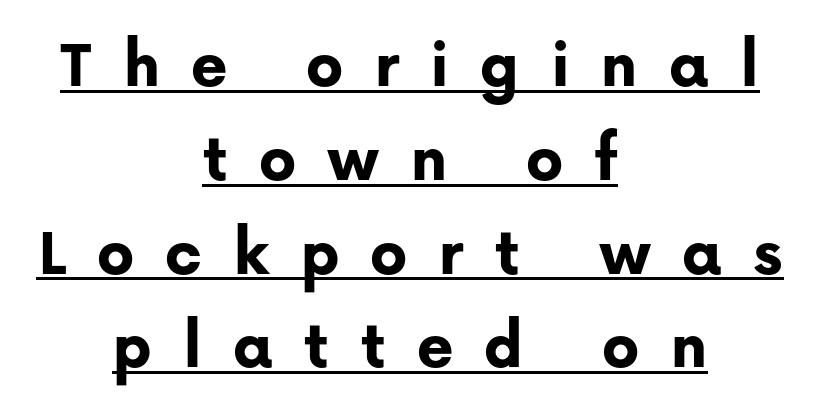
Q: Is the text bold? A: Yes.
Q: Is the text italic (slanted)? A: No, it is upright.
Q: Is the typeface a serif or a sans-serif typeface? A: Sans-serif.
Q: Is the text underlined? A: Yes.
Q: How is the paragraph aligned? A: Centered.
Q: Is the spacing between letters normal or unusually wide? A: Unusually wide.
Q: Is the spacing between lines tight, normal or loose? A: Normal.
Q: Width (condensed, normal, or wide)? A: Normal.
Q: Stroke contrast? A: Low.
Q: x-height? A: Medium.
Q: Monospaced? A: No.
